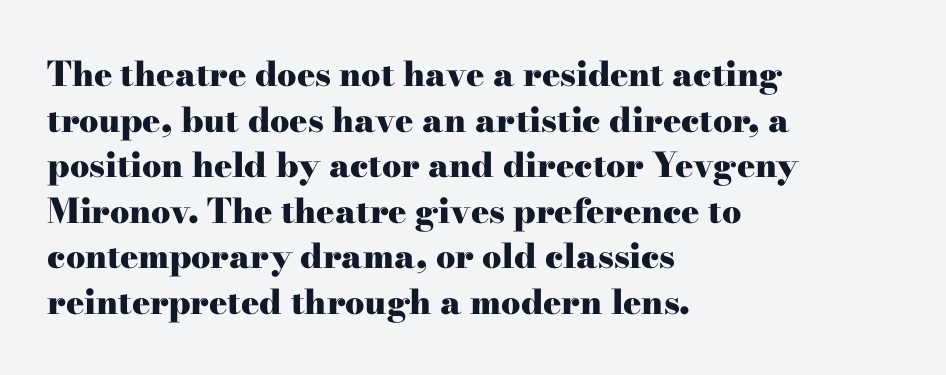
{"serif": "yes", "italic": "no", "bold": "yes", "weight": "heavy", "width": "wide", "stroke_contrast": "high", "x_height": "small", "monospaced": "no", "underline": "no", "align": "left", "line_spacing": "normal", "line_spacing_ratio": 1.34, "letter_spacing": "normal", "letter_spacing_em": 0.0, "glyph_px": 34}
